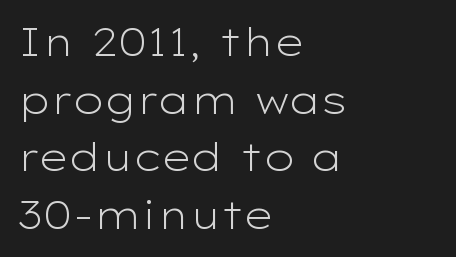
{"serif": "no", "italic": "no", "bold": "no", "weight": "light", "width": "wide", "stroke_contrast": "low", "x_height": "medium", "monospaced": "no", "underline": "no", "align": "left", "line_spacing": "normal", "line_spacing_ratio": 1.48, "letter_spacing": "normal", "letter_spacing_em": 0.0, "glyph_px": 39}
